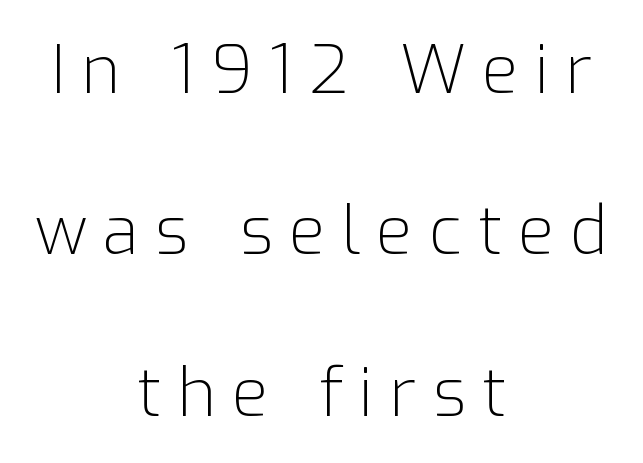
{"serif": "no", "italic": "no", "bold": "no", "weight": "light", "width": "normal", "stroke_contrast": "low", "x_height": "medium", "monospaced": "no", "underline": "no", "align": "center", "line_spacing": "loose", "line_spacing_ratio": 2.41, "letter_spacing": "wide", "letter_spacing_em": 0.24, "glyph_px": 67}
